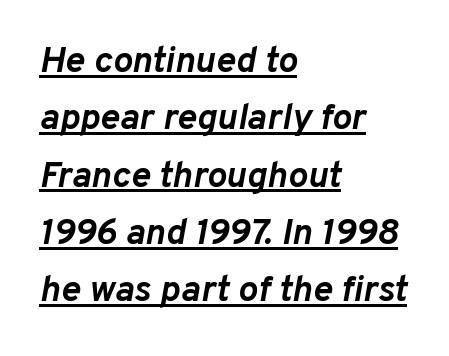
This sample has the flowing, uneven cadence of proportional lettering. Weight: bold. Observe the lean: these are italic letterforms. The string is rendered with underlining switched on. The rendering anchors every line to the left-hand side. The face used here is rendered with its standard letterfit.
